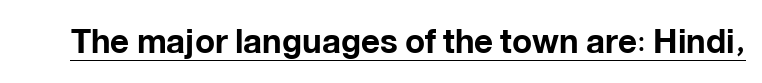
You can tell from the bare stems that sans-serif type was used. These lines carry a lot of weight — the face is fully bold. The letters sit at their default tracking, neither squeezed nor spread. Varying glyph widths throughout — classic text-font behaviour. Quick note: underline on.
